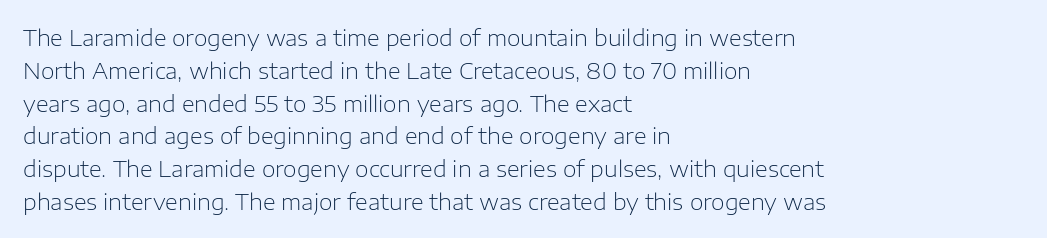
Q: Is the text bold? A: No.
Q: Is the text italic (slanted)? A: No, it is upright.
Q: Is the text underlined? A: No.
Q: How is the paragraph aligned? A: Left-aligned.
Q: Is the spacing between letters normal or unusually wide? A: Normal.
Q: Is the spacing between lines tight, normal or loose? A: Normal.
